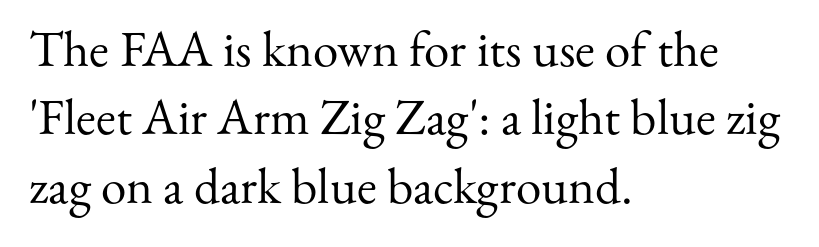
Q: Is the text bold? A: No.
Q: Is the text italic (slanted)? A: No, it is upright.
Q: Is the typeface a serif or a sans-serif typeface? A: Serif.
Q: Is the text underlined? A: No.
Q: How is the paragraph aligned? A: Left-aligned.
Q: Is the spacing between letters normal or unusually wide? A: Normal.
Q: Is the spacing between lines tight, normal or loose? A: Normal.
Q: Width (condensed, normal, or wide)? A: Normal.
Q: Stroke contrast? A: Medium.
Q: x-height? A: Small.
Q: Monospaced? A: No.
